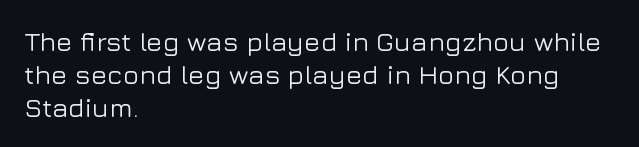
Q: Is the text italic (slanted)? A: No, it is upright.
Q: Is the text underlined? A: No.
Q: How is the paragraph aligned? A: Left-aligned.
Q: Is the spacing between letters normal or unusually wide? A: Normal.
